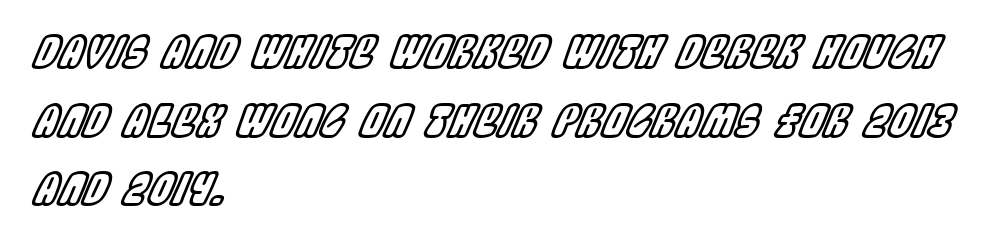
The rendering uses natural spacing where letterforms have individual widths. Quick note: interline space is typical. Does the lettering tilt? It does — this is italic. Compared with typical body copy, the letter spacing here is the same. Descenders are the only things crossing below the line. This rendering uses left alignment, leaving the right contour irregular.
